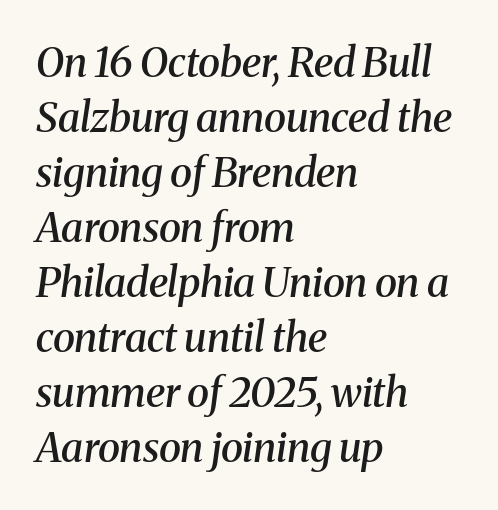
Q: Is the text bold? A: Semi-bold.
Q: Is the text italic (slanted)? A: Yes, it leans right by about 8 degrees.
Q: Is the typeface a serif or a sans-serif typeface? A: Serif.
Q: Is the text underlined? A: No.
Q: How is the paragraph aligned? A: Left-aligned.
Q: Is the spacing between letters normal or unusually wide? A: Normal.
Q: Is the spacing between lines tight, normal or loose? A: Normal.
Q: Width (condensed, normal, or wide)? A: Normal.
Q: Stroke contrast? A: Medium.
Q: x-height? A: Medium.
Q: Monospaced? A: No.
